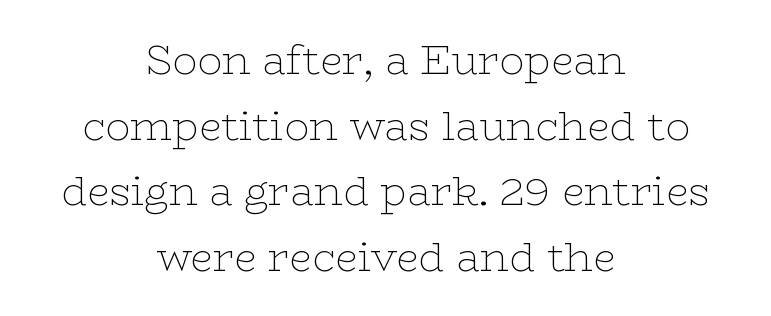
The image shows 41 px thin, wide serif type, upright; set centered, normal line spacing (1.6x), normal letter spacing, not underlined; low stroke contrast and a medium x-height.
